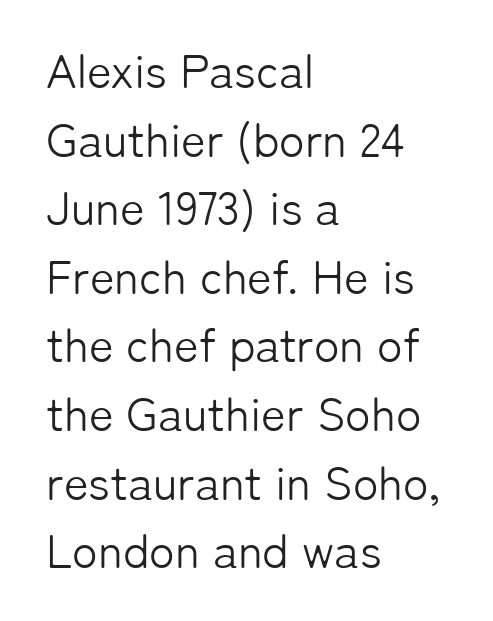
{"serif": "no", "italic": "no", "bold": "no", "weight": "light", "width": "normal", "stroke_contrast": "low", "x_height": "medium", "monospaced": "no", "underline": "no", "align": "left", "line_spacing": "normal", "line_spacing_ratio": 1.46, "letter_spacing": "normal", "letter_spacing_em": 0.0, "glyph_px": 47}
